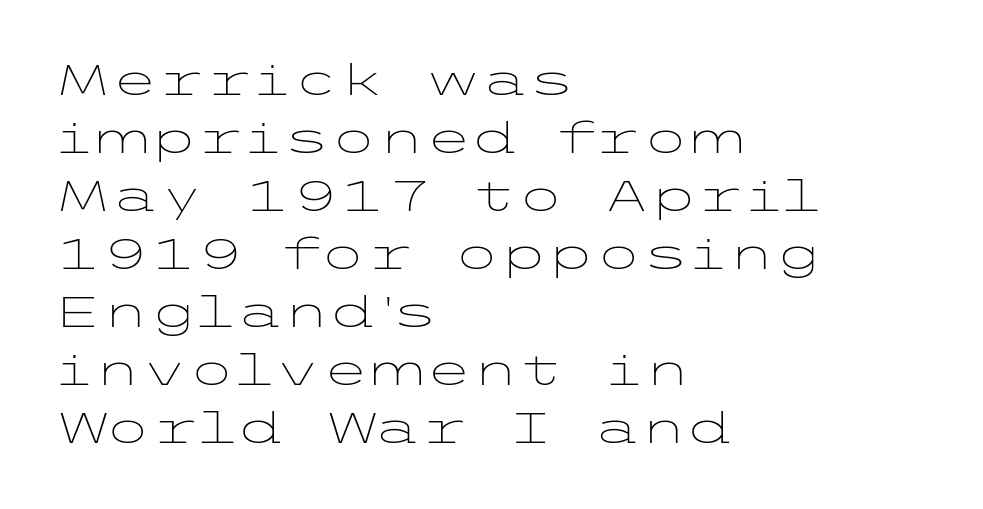
The letters carry no serifs — their stems end cleanly without finishing strokes. Ink coverage per letter is moderate at most. Horizontal alignment here is leftward, the default for most running prose. There is no visible air inserted between adjacent glyphs.
